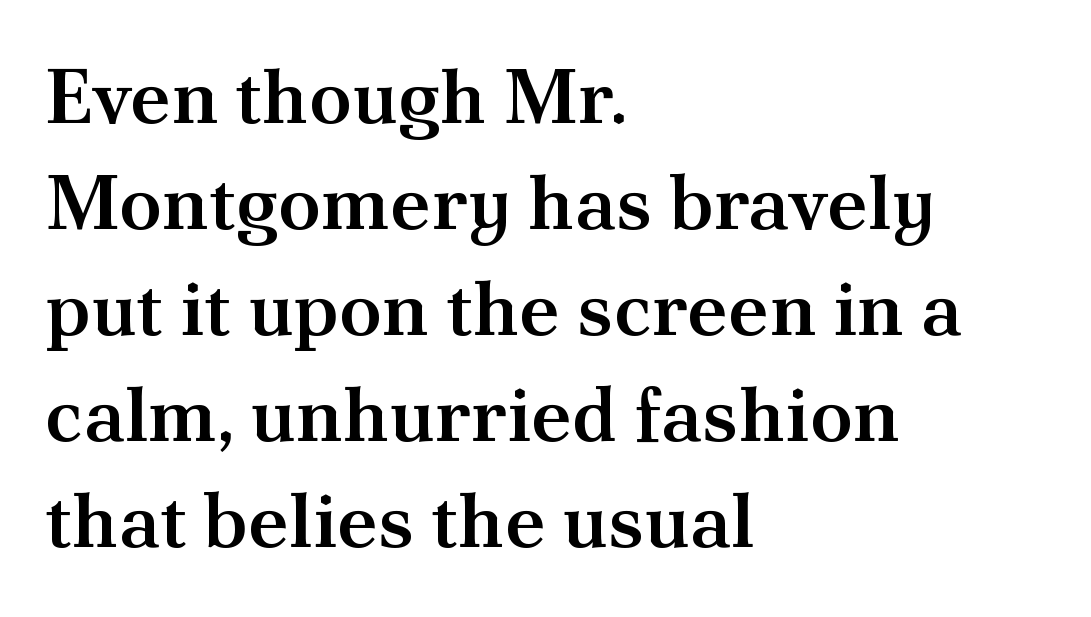
The image shows 78 px semibold serif type, upright; set left-aligned, normal line spacing (1.36x), normal letter spacing, not underlined; medium stroke contrast and a small x-height.
